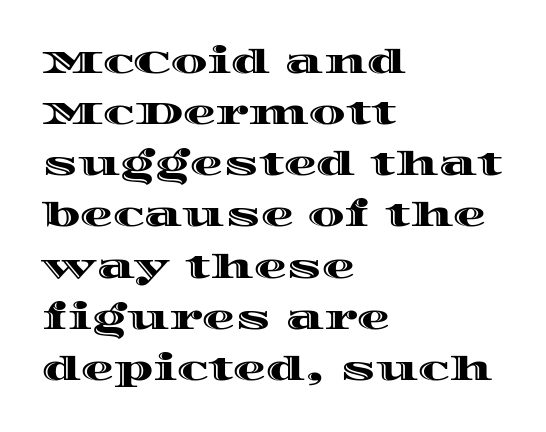
The glyphs are unaccompanied by any horizontal stroke below them. Proportional: the letters do not fall into vertical columns. Nobody touched the tracking dial on this one. The rendering anchors every line to the left-hand side. The rows are spaced the way most documents space them. Nope, not italic — everything's standing straight.
